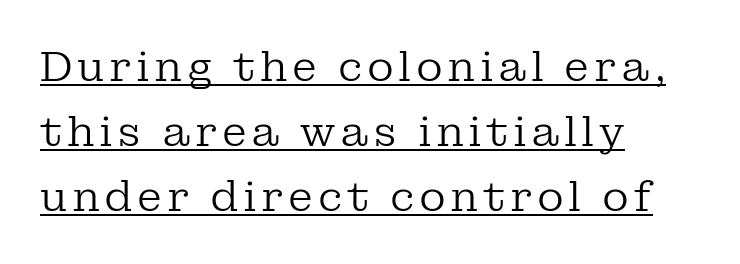
Casual observation: everything's shoved over to the left. The sample's only ornament is a line tracing under the words. This sample has the flowing, uneven cadence of proportional lettering. You can tell it's not italic because the verticals are truly vertical. Stroke thickness stays within the range of a standard reading face or lighter. Summary of vertical rhythm: regular, with standard interline spacing.
